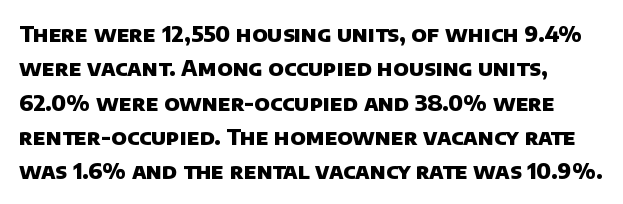
Tracking value appears to be zero — textbook default spacing. The baseline area is clear. The characters look thick and weighty, a clear bold. One glance says typical: line gaps are just what's usual.
